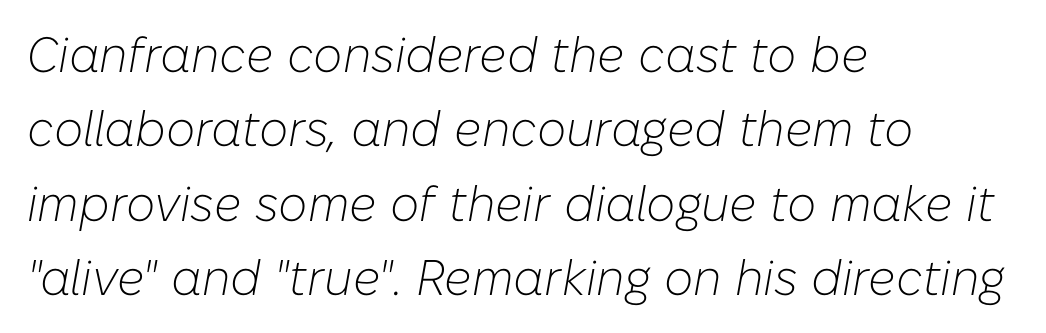
Q: Is the text bold? A: No.
Q: Is the text italic (slanted)? A: Yes, it leans right by about 10 degrees.
Q: Is the text underlined? A: No.
Q: How is the paragraph aligned? A: Left-aligned.
Q: Is the spacing between letters normal or unusually wide? A: Normal.
Q: Is the spacing between lines tight, normal or loose? A: Normal.
Q: Width (condensed, normal, or wide)? A: Normal.
Q: Stroke contrast? A: Low.
Q: x-height? A: Medium.
Q: Monospaced? A: No.
